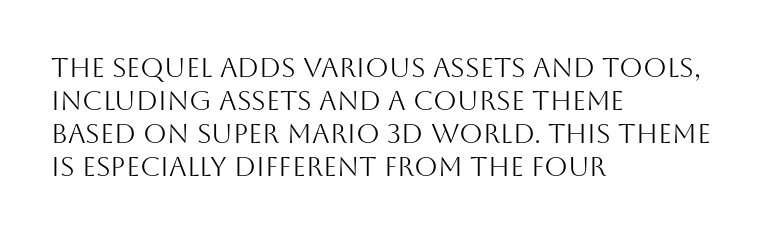
{"italic": "no", "bold": "no", "underline": "no", "align": "left", "line_spacing_ratio": 1.22, "letter_spacing": "normal", "letter_spacing_em": 0.0, "glyph_px": 27}
